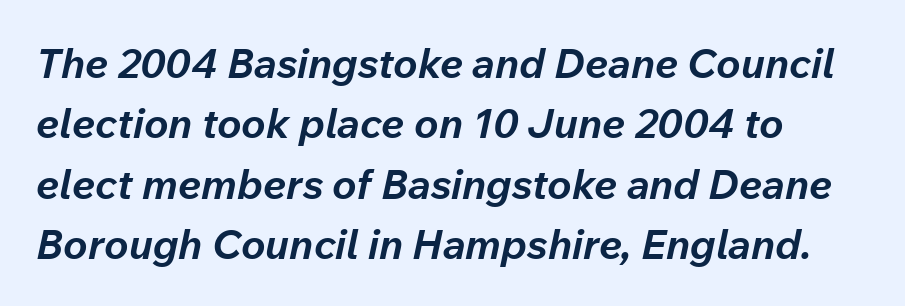
The image shows 41 px bold type, italic (leaning right); set left-aligned, normal line spacing (1.47x), normal letter spacing, not underlined; low stroke contrast and a medium x-height.
